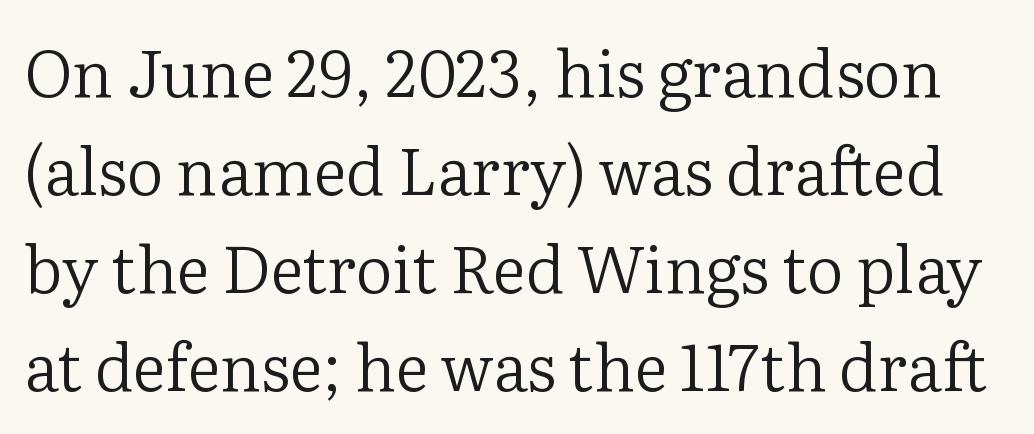
Q: Is the text bold? A: No.
Q: Is the text italic (slanted)? A: No, it is upright.
Q: Is the typeface a serif or a sans-serif typeface? A: Serif.
Q: Is the text underlined? A: No.
Q: Is the spacing between letters normal or unusually wide? A: Normal.
Q: Is the spacing between lines tight, normal or loose? A: Normal.
Q: Width (condensed, normal, or wide)? A: Normal.
Q: Stroke contrast? A: Low.
Q: x-height? A: Medium.
Q: Monospaced? A: No.
